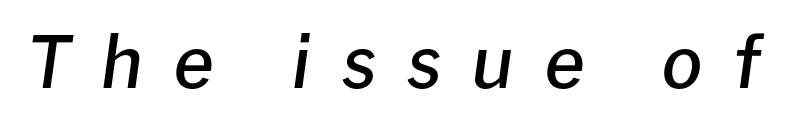
Q: Is the text bold? A: Semi-bold.
Q: Is the text italic (slanted)? A: Yes, it leans right by about 8 degrees.
Q: Is the text underlined? A: No.
Q: Is the spacing between letters normal or unusually wide? A: Unusually wide.
Q: Width (condensed, normal, or wide)? A: Normal.
Q: Stroke contrast? A: Low.
Q: x-height? A: Medium.
Q: Monospaced? A: No.
